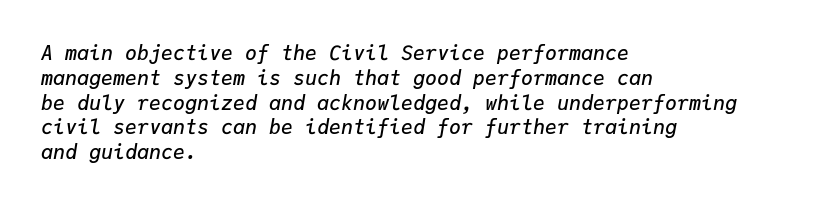
{"italic": "yes", "lean": "right", "slant_degrees": 9, "bold": "semi", "underline": "no", "align": "left", "line_spacing_ratio": 1.24, "letter_spacing": "normal", "letter_spacing_em": 0.0, "glyph_px": 20}
